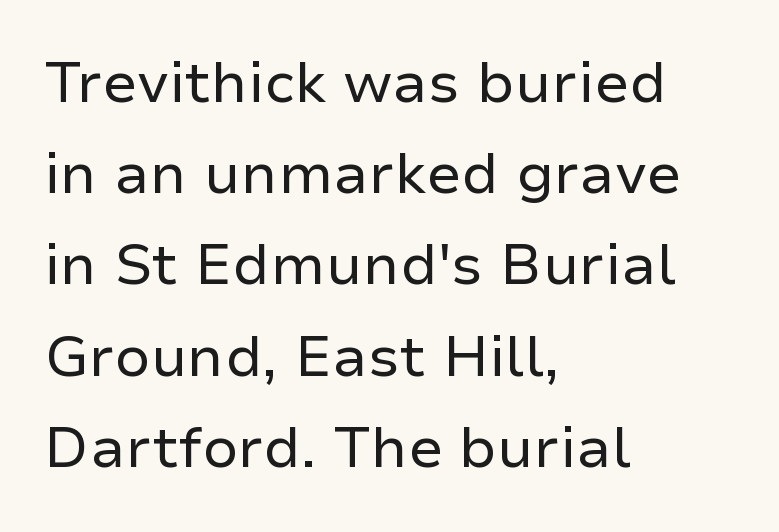
Q: Is the text bold? A: No.
Q: Is the text italic (slanted)? A: No, it is upright.
Q: Is the typeface a serif or a sans-serif typeface? A: Sans-serif.
Q: Is the text underlined? A: No.
Q: How is the paragraph aligned? A: Left-aligned.
Q: Is the spacing between letters normal or unusually wide? A: Normal.
Q: Is the spacing between lines tight, normal or loose? A: Normal.
Q: Width (condensed, normal, or wide)? A: Normal.
Q: Stroke contrast? A: Low.
Q: x-height? A: Medium.
Q: Monospaced? A: No.
